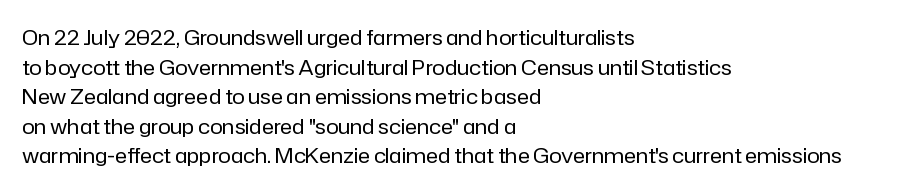
{"italic": "no", "bold": "no", "underline": "no", "align": "left", "line_spacing": "normal", "line_spacing_ratio": 1.41, "letter_spacing": "normal", "letter_spacing_em": 0.0, "glyph_px": 21}
